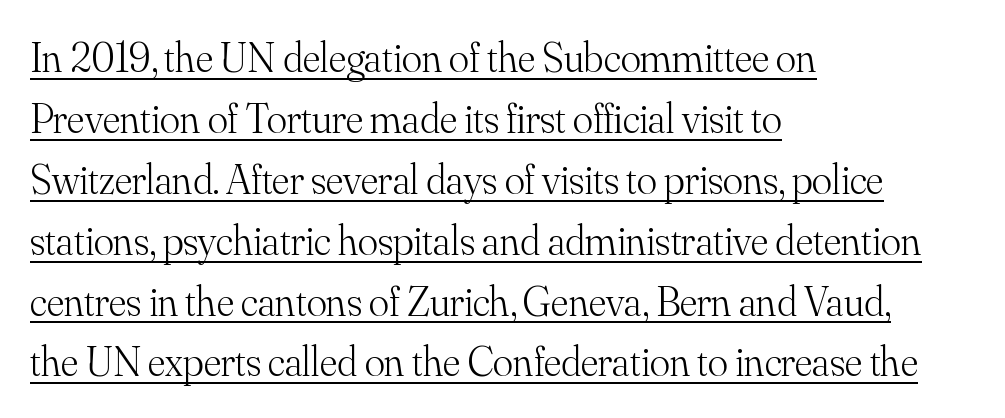
Q: Is the text bold? A: No.
Q: Is the text italic (slanted)? A: No, it is upright.
Q: Is the typeface a serif or a sans-serif typeface? A: Serif.
Q: Is the text underlined? A: Yes.
Q: How is the paragraph aligned? A: Left-aligned.
Q: Is the spacing between letters normal or unusually wide? A: Normal.
Q: Is the spacing between lines tight, normal or loose? A: Normal.
Q: Width (condensed, normal, or wide)? A: Normal.
Q: Stroke contrast? A: Medium.
Q: x-height? A: Small.
Q: Monospaced? A: No.
